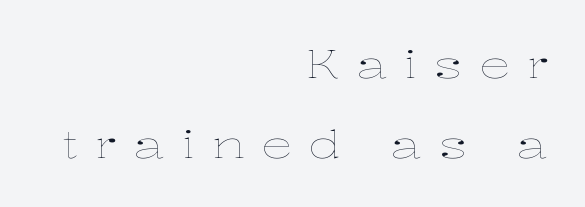
Q: Is the text bold? A: No.
Q: Is the text italic (slanted)? A: No, it is upright.
Q: Is the text underlined? A: No.
Q: How is the paragraph aligned? A: Right-aligned.
Q: Is the spacing between letters normal or unusually wide? A: Unusually wide.
Q: Is the spacing between lines tight, normal or loose? A: Loose.
Q: Width (condensed, normal, or wide)? A: Wide.
Q: Stroke contrast? A: Low.
Q: x-height? A: Medium.
Q: Monospaced? A: No.
